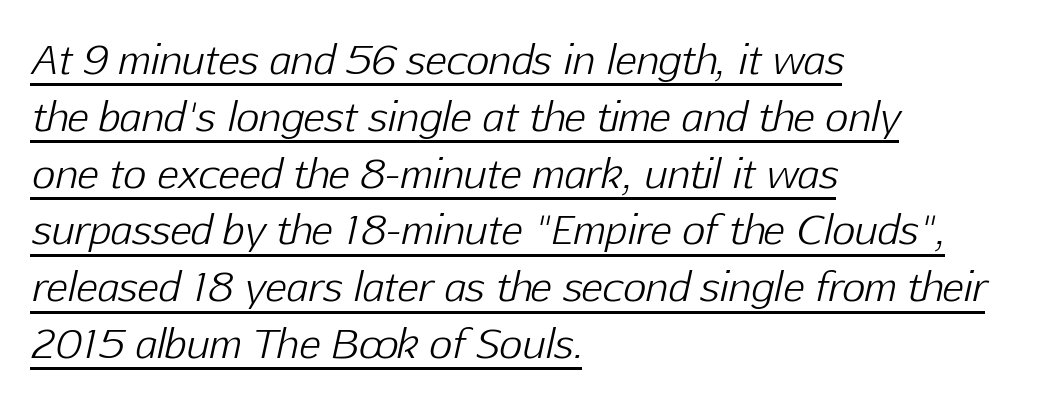
Q: Is the text bold? A: No.
Q: Is the text italic (slanted)? A: Yes, it leans right by about 12 degrees.
Q: Is the text underlined? A: Yes.
Q: How is the paragraph aligned? A: Left-aligned.
Q: Is the spacing between letters normal or unusually wide? A: Normal.
Q: Is the spacing between lines tight, normal or loose? A: Normal.
Q: Width (condensed, normal, or wide)? A: Normal.
Q: Stroke contrast? A: Low.
Q: x-height? A: Medium.
Q: Monospaced? A: No.
